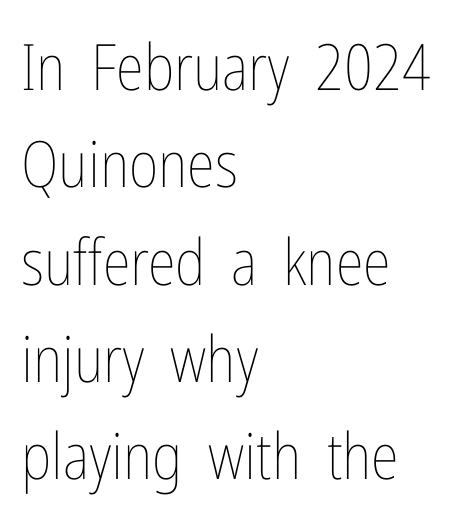
Q: Is the text bold? A: No.
Q: Is the text italic (slanted)? A: No, it is upright.
Q: Is the text underlined? A: No.
Q: How is the paragraph aligned? A: Left-aligned.
Q: Is the spacing between letters normal or unusually wide? A: Normal.
Q: Is the spacing between lines tight, normal or loose? A: Normal.
Q: Width (condensed, normal, or wide)? A: Condensed.
Q: Stroke contrast? A: Low.
Q: x-height? A: Medium.
Q: Monospaced? A: No.
